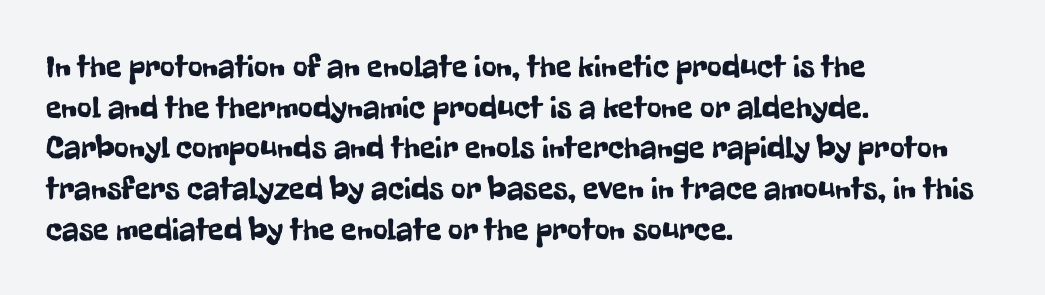
The letters advance in unequal steps, a hallmark of proportional type. A clean baseline with only descenders dipping below it. This sample uses plain, unmodified letter spacing. Whoever set this chose a conventional vertical rhythm. Each letter's strokes conclude bluntly, with no projecting serifs. Style check: upright.
